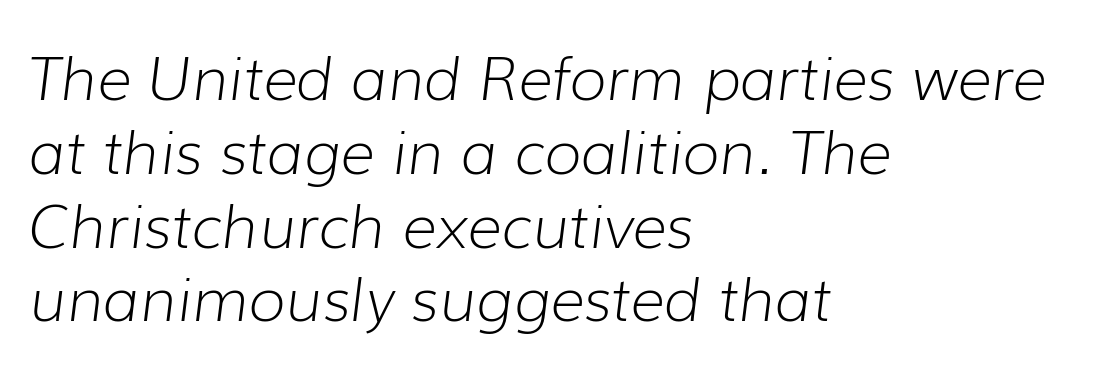
The passage shown is typed in a proportional face where columns would drift. Descenders hang freely into open space. Caption: multi-line text, flush left, ragged right. Each stroke keeps to a modest, everyday thickness or less. The text carries the slant typical of an italic or oblique font. The gaps between neighbouring characters are ordinary and unremarkable.
